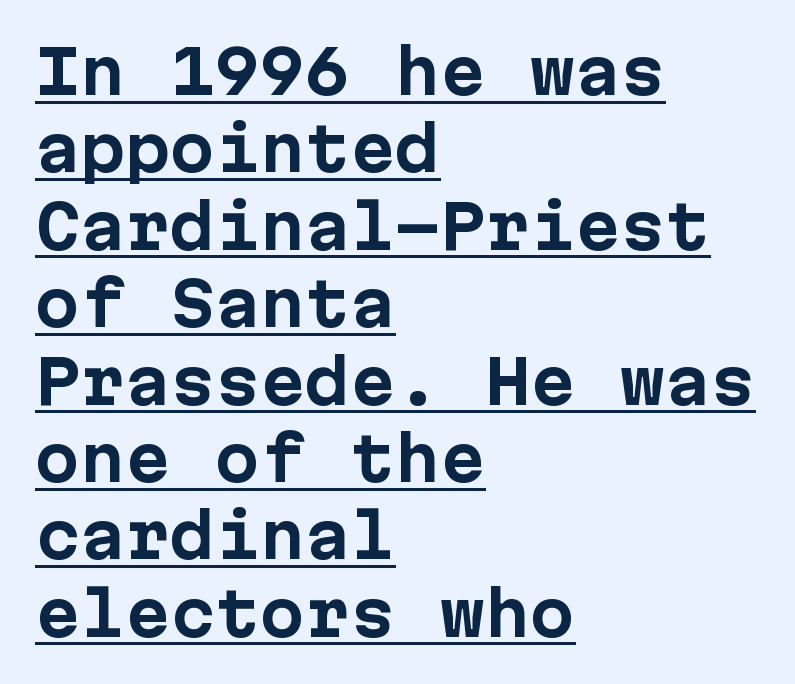
Default kerning and tracking; the words read as compact shapes. Descenders here cross a horizontal rule under the line. Typesetter's note: full bold, strokes at maximum text heaviness. Ordinary non-slanted type is in use. One glance says typical: line gaps are just what's usual.
